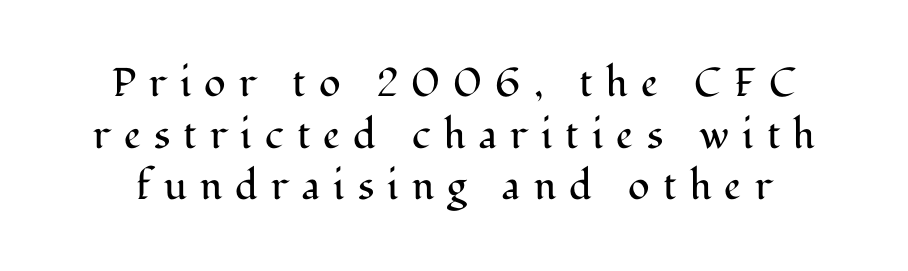
{"serif": "yes", "italic": "no", "bold": "no", "weight": "regular", "width": "normal", "stroke_contrast": "medium", "x_height": "medium", "monospaced": "no", "underline": "no", "line_spacing": "normal", "line_spacing_ratio": 1.29, "letter_spacing": "wide", "letter_spacing_em": 0.33, "glyph_px": 40}
